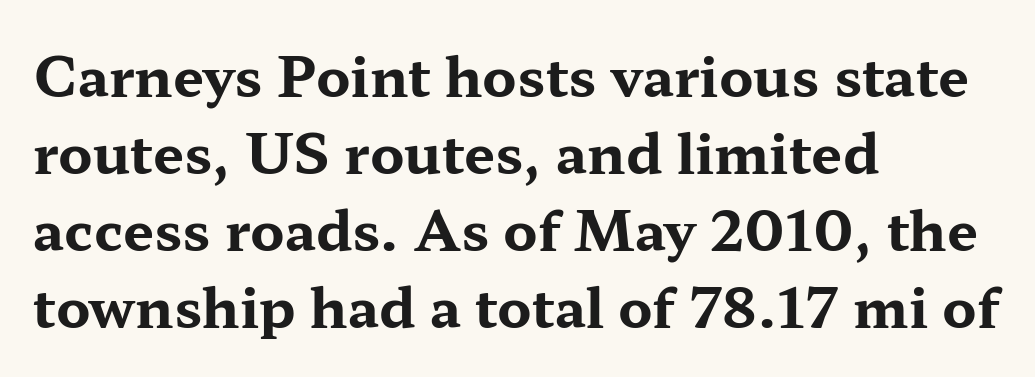
Q: Is the text bold? A: Yes.
Q: Is the text italic (slanted)? A: No, it is upright.
Q: Is the typeface a serif or a sans-serif typeface? A: Serif.
Q: Is the text underlined? A: No.
Q: How is the paragraph aligned? A: Left-aligned.
Q: Is the spacing between letters normal or unusually wide? A: Normal.
Q: Is the spacing between lines tight, normal or loose? A: Normal.
Q: Width (condensed, normal, or wide)? A: Wide.
Q: Stroke contrast? A: Medium.
Q: x-height? A: Medium.
Q: Monospaced? A: No.
